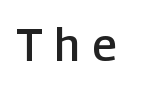
Q: Is the text bold? A: Semi-bold.
Q: Is the text italic (slanted)? A: No, it is upright.
Q: Is the typeface a serif or a sans-serif typeface? A: Sans-serif.
Q: Is the text underlined? A: No.
Q: Is the spacing between letters normal or unusually wide? A: Unusually wide.
Q: Width (condensed, normal, or wide)? A: Normal.
Q: Stroke contrast? A: Low.
Q: x-height? A: Medium.
Q: Monospaced? A: No.
